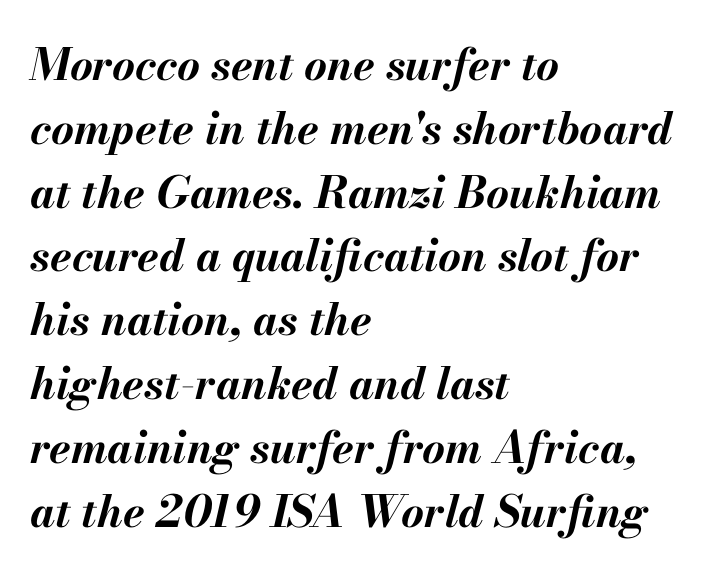
The image shows 44 px bold type, italic (leaning right); set left-aligned, normal line spacing (1.45x), normal letter spacing, not underlined; medium stroke contrast and a small x-height.
